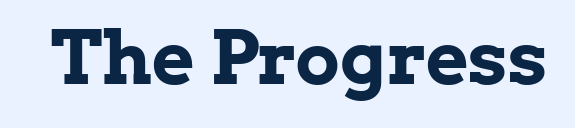
The text was rendered using a seriffed face with decorative stroke endings. Notice how thick the strokes are: this is what a full bold looks like. The specimen omits any rule beneath the text block's lines. Do the characters align in a grid? No, the font is proportional. These lines were composed using upright roman letters. Characters follow at the spacing the type designer built in.
